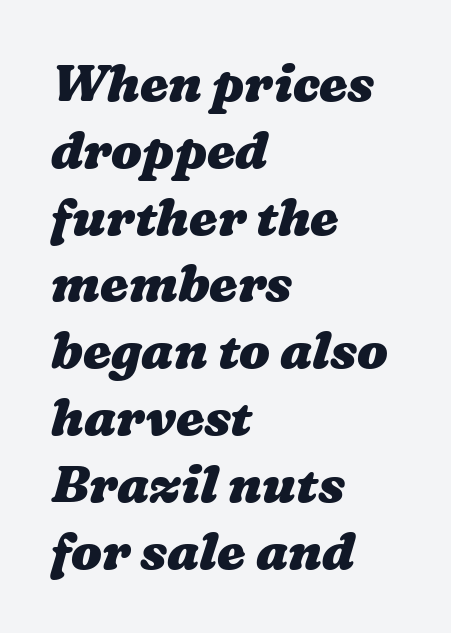
Q: Is the text bold? A: Yes.
Q: Is the text underlined? A: No.
Q: How is the paragraph aligned? A: Left-aligned.
Q: Is the spacing between letters normal or unusually wide? A: Normal.
Q: Is the spacing between lines tight, normal or loose? A: Normal.
Q: Width (condensed, normal, or wide)? A: Wide.
Q: Stroke contrast? A: Medium.
Q: x-height? A: Medium.
Q: Monospaced? A: No.
